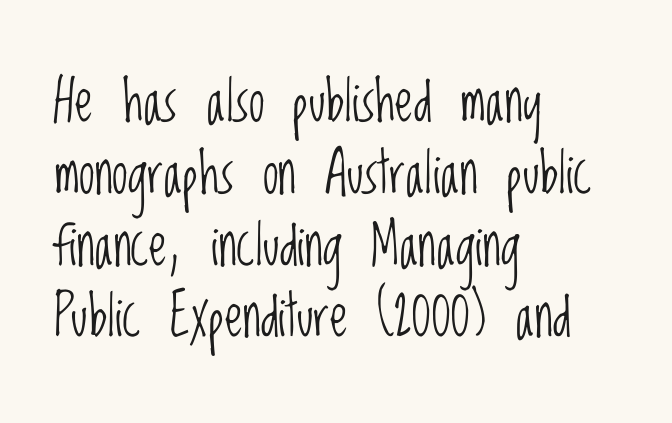
This reads as an unemphasized weight, regular at the heaviest. A typesetter would call this proportional, since set widths differ per character. Decoration check: the copy has no underline. Compared with typical body copy, the letter spacing here is the same. The block of text has a typical density, with ordinary space between rows.
